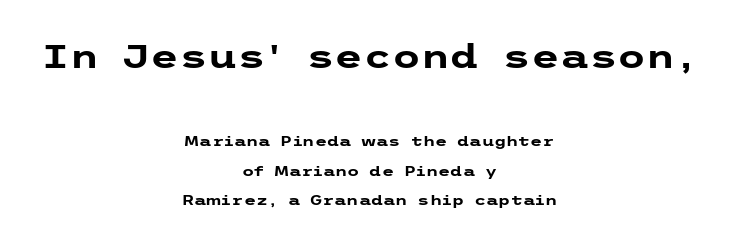
The image shows 33 px heavy, wide sans-serif type, upright; set centered, loose line spacing (2.11x), normal letter spacing, not underlined; the first (top) block is 2.36x larger; low stroke contrast and a medium x-height.
